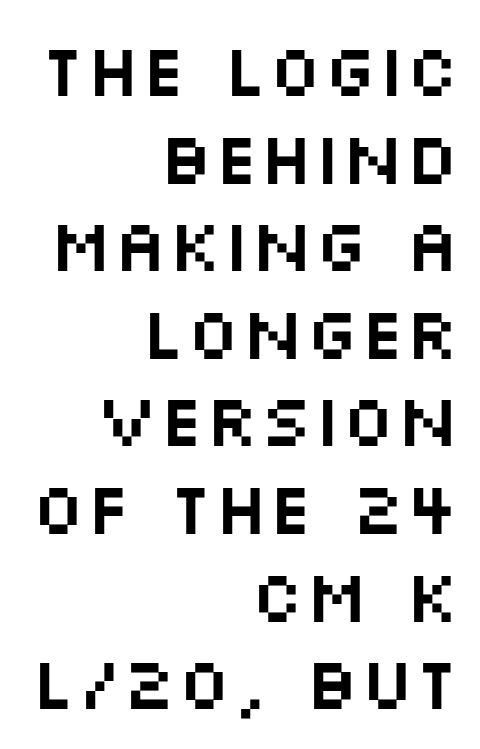
{"serif": "no", "italic": "no", "width": "wide", "stroke_contrast": "medium", "x_height": "large", "monospaced": "no", "underline": "no", "align": "right", "line_spacing_ratio": 1.2, "letter_spacing": "normal", "letter_spacing_em": 0.0, "glyph_px": 73}
